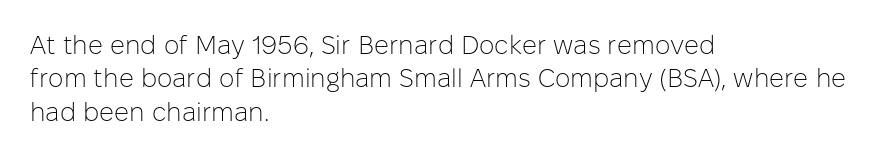
Q: Is the text bold? A: No.
Q: Is the text italic (slanted)? A: No, it is upright.
Q: Is the text underlined? A: No.
Q: How is the paragraph aligned? A: Left-aligned.
Q: Is the spacing between letters normal or unusually wide? A: Normal.
Q: Is the spacing between lines tight, normal or loose? A: Normal.
